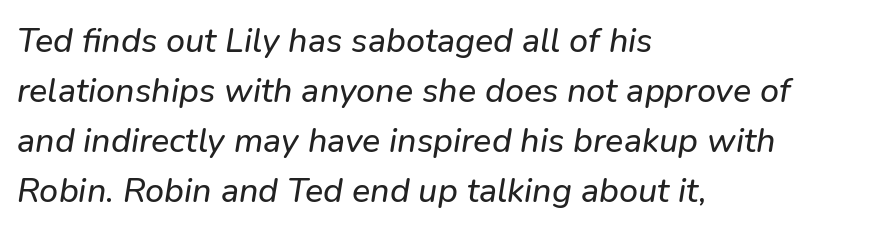
Q: Is the text italic (slanted)? A: Yes, it leans right by about 9 degrees.
Q: Is the text underlined? A: No.
Q: How is the paragraph aligned? A: Left-aligned.
Q: Is the spacing between letters normal or unusually wide? A: Normal.
Q: Is the spacing between lines tight, normal or loose? A: Normal.
Q: Width (condensed, normal, or wide)? A: Normal.
Q: Stroke contrast? A: Low.
Q: x-height? A: Medium.
Q: Monospaced? A: No.
